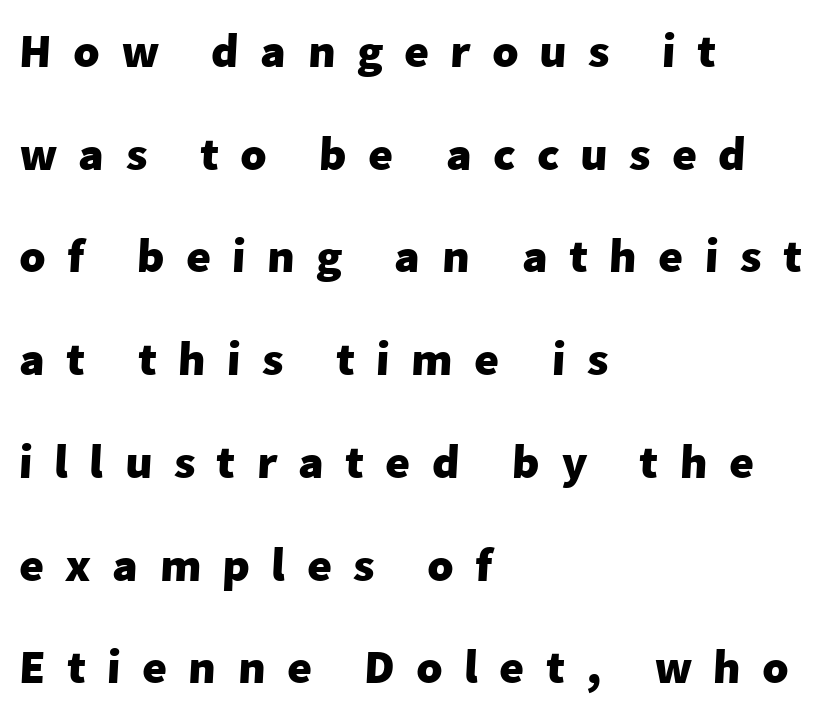
Q: Is the text bold? A: Yes.
Q: Is the typeface a serif or a sans-serif typeface? A: Sans-serif.
Q: Is the text underlined? A: No.
Q: How is the paragraph aligned? A: Left-aligned.
Q: Is the spacing between letters normal or unusually wide? A: Unusually wide.
Q: Is the spacing between lines tight, normal or loose? A: Loose.
Q: Width (condensed, normal, or wide)? A: Normal.
Q: Stroke contrast? A: Low.
Q: x-height? A: Medium.
Q: Monospaced? A: No.
